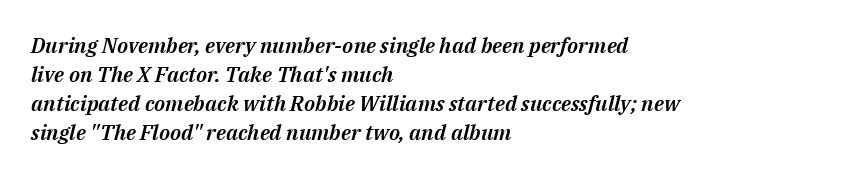
{"italic": "yes", "lean": "right", "slant_degrees": 14, "underline": "no", "align": "left", "line_spacing": "normal", "line_spacing_ratio": 1.38, "letter_spacing": "normal", "letter_spacing_em": 0.0, "glyph_px": 21}
